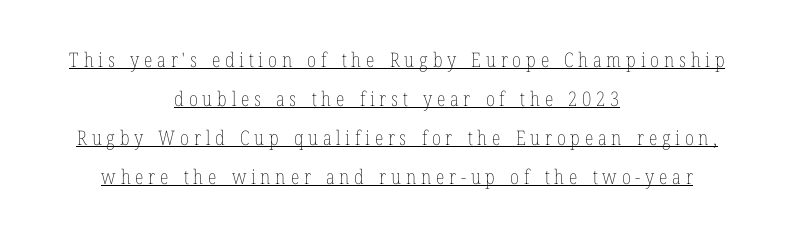
Quick note: not italic, upright. The paragraph shown floats in the horizontal middle. Does the leading feel generous? Absolutely, it's lavish. Glance below the letters and you will spot a drawn line. The letters are spread apart with noticeably loose tracking.
